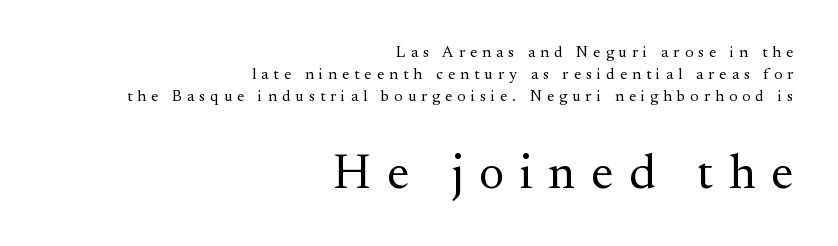
{"serif": "yes", "italic": "no", "bold": "no", "weight": "regular", "width": "normal", "stroke_contrast": "medium", "x_height": "small", "monospaced": "no", "underline": "no", "align": "right", "line_spacing": "normal", "line_spacing_ratio": 1.39, "letter_spacing": "wide", "letter_spacing_em": 0.32, "larger_block": "second", "size_ratio": 3.06, "glyph_px": 49}
